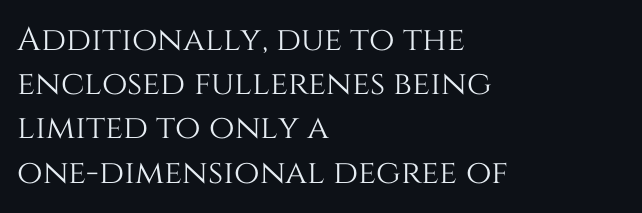
The image shows 33 px text type, upright; set left-aligned, normal line spacing (1.34x), normal letter spacing, not underlined; medium stroke contrast and a large x-height.
